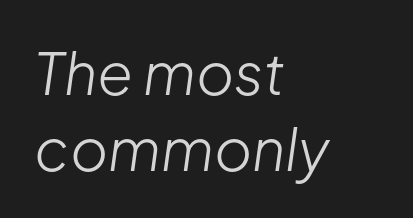
It's the slanting kind of type. The passage shown has conventional tracking throughout. The letters advance in unequal steps, a hallmark of proportional type. Where is the straight margin? On the left.
